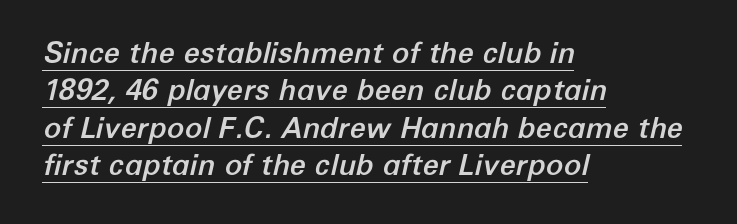
The image shows 29 px text type, italic (leaning right); set left-aligned, normal line spacing (1.29x), normal letter spacing, underlined; low stroke contrast and a medium x-height.
